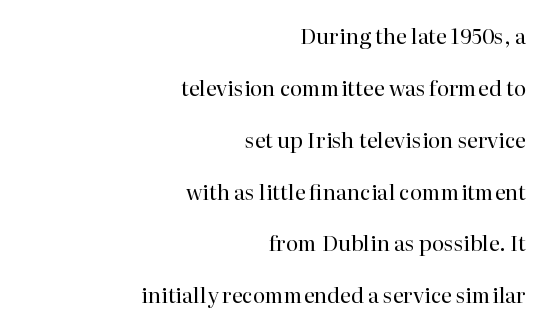
The font's upright variant was chosen for this text. The letters sit at their default tracking, neither squeezed nor spread. You could fit nearly another row in the gap between these rows. Does the copy run flush right? Yes — the right margin is perfectly even. The characters are drawn with everyday or finer stroke widths. Letters rest on an invisible, unmarked baseline.
